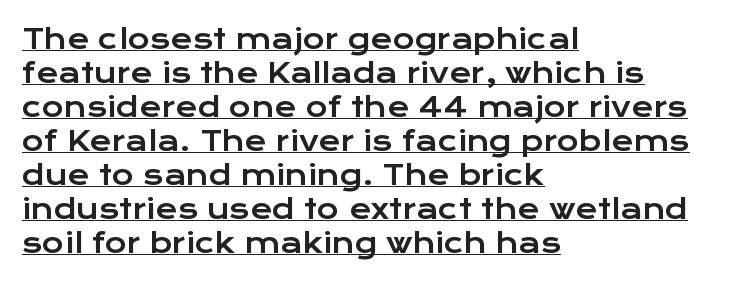
Q: Is the text italic (slanted)? A: No, it is upright.
Q: Is the text underlined? A: Yes.
Q: How is the paragraph aligned? A: Left-aligned.
Q: Is the spacing between letters normal or unusually wide? A: Normal.
Q: Is the spacing between lines tight, normal or loose? A: Normal.
